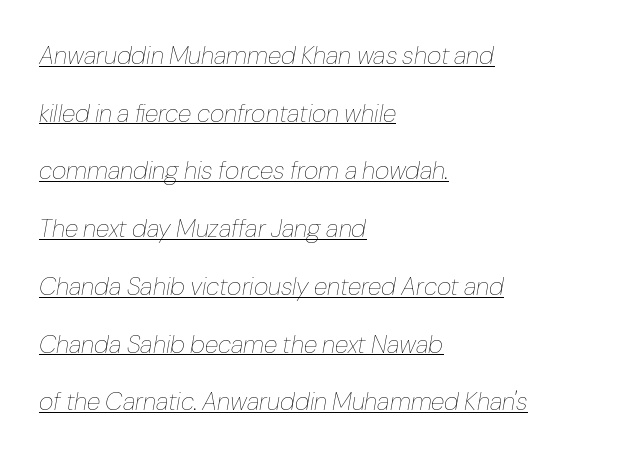
Q: Is the text bold? A: No.
Q: Is the text italic (slanted)? A: Yes, it leans right by about 10 degrees.
Q: Is the text underlined? A: Yes.
Q: How is the paragraph aligned? A: Left-aligned.
Q: Is the spacing between letters normal or unusually wide? A: Normal.
Q: Is the spacing between lines tight, normal or loose? A: Loose.
